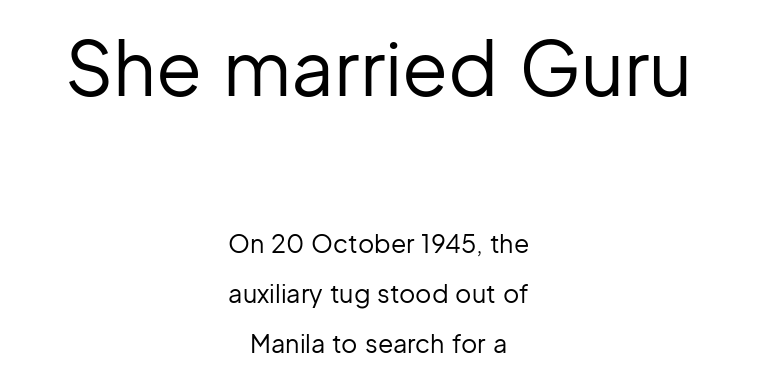
{"serif": "no", "italic": "no", "bold": "no", "weight": "regular", "width": "normal", "stroke_contrast": "low", "x_height": "medium", "monospaced": "no", "underline": "no", "align": "center", "line_spacing": "loose", "line_spacing_ratio": 1.99, "letter_spacing": "normal", "letter_spacing_em": 0.0, "larger_block": "first", "size_ratio": 3.0, "glyph_px": 75}
